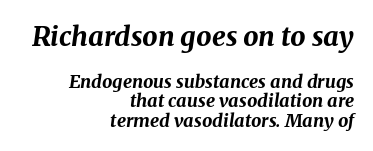
The glyphs look as if they've been sheared to an angle. Tracking value appears to be zero — textbook default spacing. These lines carry a lot of weight — the face is fully bold. The space between consecutive lines is stingy. If you squint, the top block still reads clearly — it's the larger of the two. Where is the straight margin? On the right.
